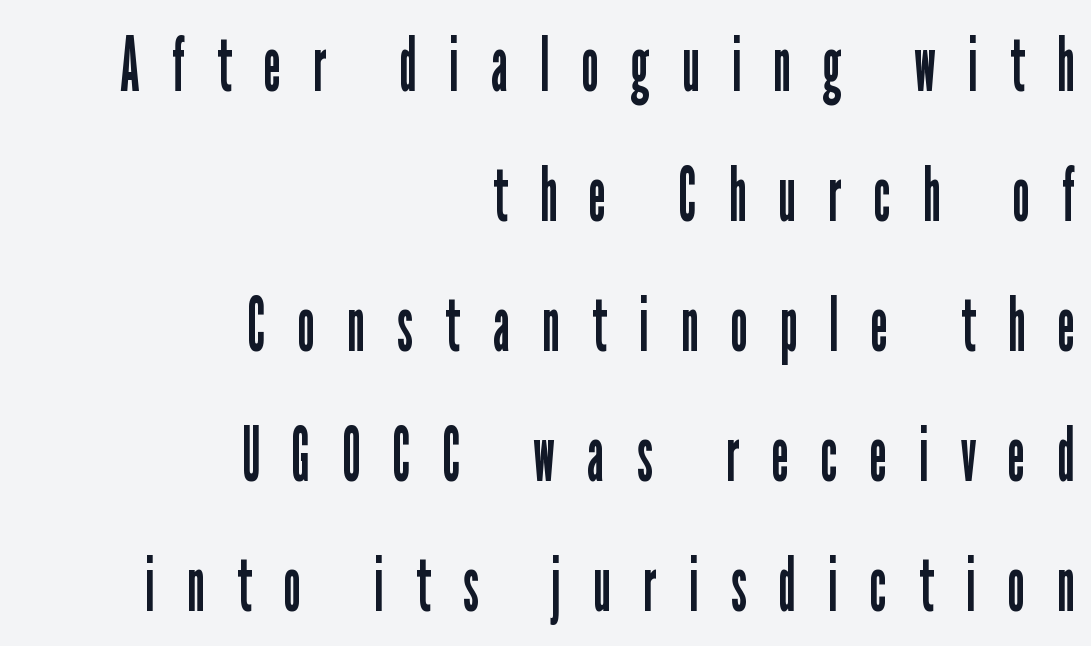
The image shows 76 px regular-weight, condensed sans-serif type, upright; set right-aligned, line spacing 1.71x, unusually wide letter spacing (+0.43 em), not underlined; low stroke contrast and a medium x-height.
